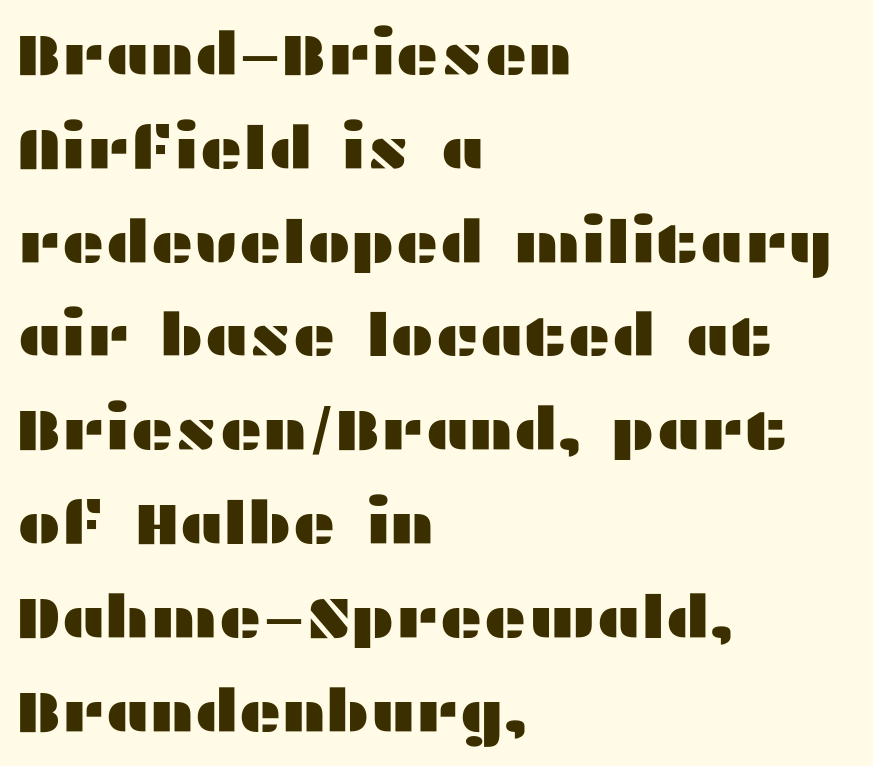
Posture: vertical. The vertical gap from one line to the next is medium. Grotesque or geometric, the face here clearly has no serifs. The baseline area is clear.
